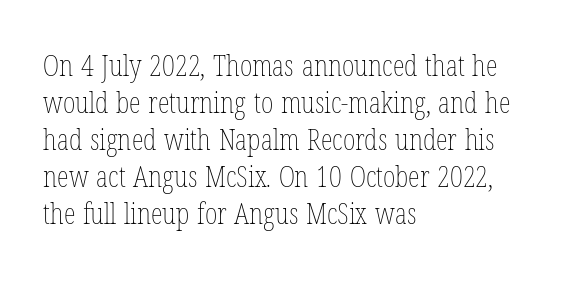
{"italic": "no", "bold": "no", "weight": "thin", "width": "condensed", "stroke_contrast": "low", "x_height": "medium", "monospaced": "no", "underline": "no", "align": "left", "line_spacing_ratio": 1.23, "letter_spacing": "normal", "letter_spacing_em": 0.0, "glyph_px": 30}
